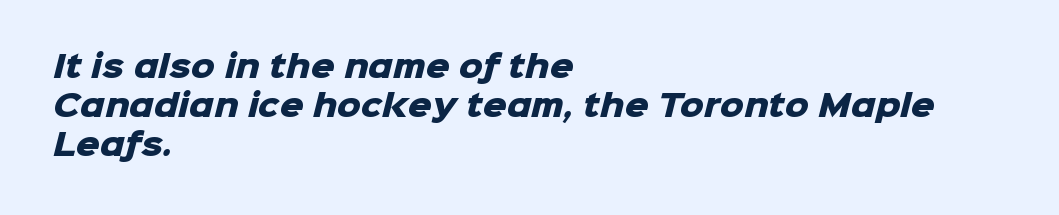
Q: Is the text bold? A: Yes.
Q: Is the typeface a serif or a sans-serif typeface? A: Sans-serif.
Q: Is the text underlined? A: No.
Q: How is the paragraph aligned? A: Left-aligned.
Q: Is the spacing between letters normal or unusually wide? A: Normal.
Q: Is the spacing between lines tight, normal or loose? A: Normal.
Q: Width (condensed, normal, or wide)? A: Normal.
Q: Stroke contrast? A: Low.
Q: x-height? A: Medium.
Q: Monospaced? A: No.
